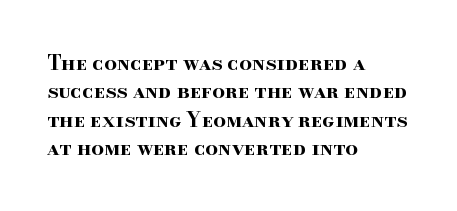
{"italic": "no", "bold": "yes", "underline": "no", "align": "left", "line_spacing": "normal", "line_spacing_ratio": 1.42, "letter_spacing": "normal", "letter_spacing_em": 0.0, "glyph_px": 20}
